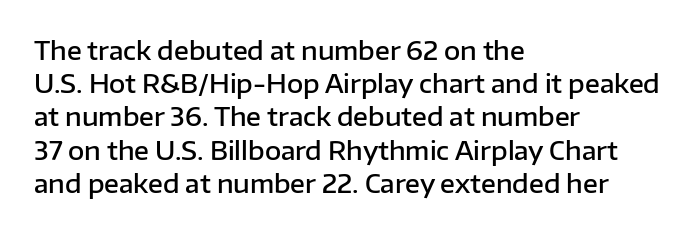
Q: Is the text bold? A: Semi-bold.
Q: Is the text italic (slanted)? A: No, it is upright.
Q: Is the text underlined? A: No.
Q: How is the paragraph aligned? A: Left-aligned.
Q: Is the spacing between letters normal or unusually wide? A: Normal.
Q: Is the spacing between lines tight, normal or loose? A: Normal.
